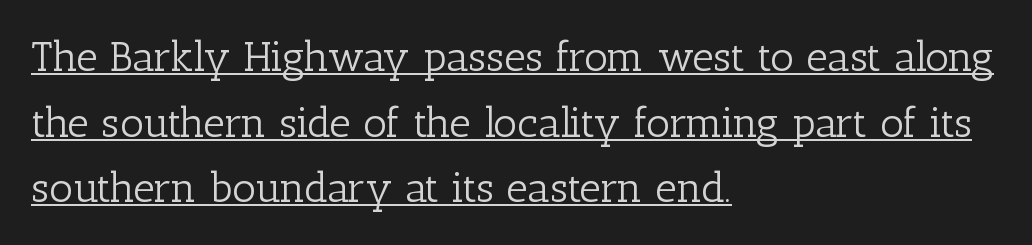
{"serif": "yes", "italic": "no", "bold": "no", "weight": "light", "width": "normal", "stroke_contrast": "low", "x_height": "medium", "monospaced": "no", "underline": "yes", "align": "left", "line_spacing": "normal", "line_spacing_ratio": 1.56, "letter_spacing": "normal", "letter_spacing_em": 0.0, "glyph_px": 42}
